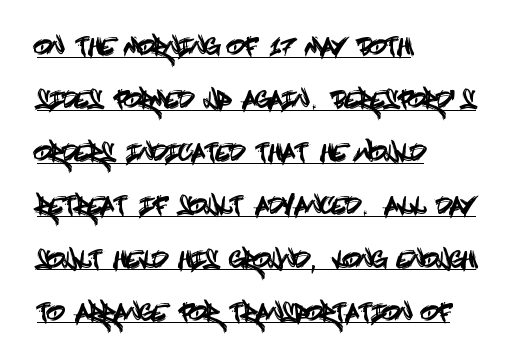
The image shows 23 px text type; set left-aligned, loose line spacing (2.31x), normal letter spacing, underlined.
